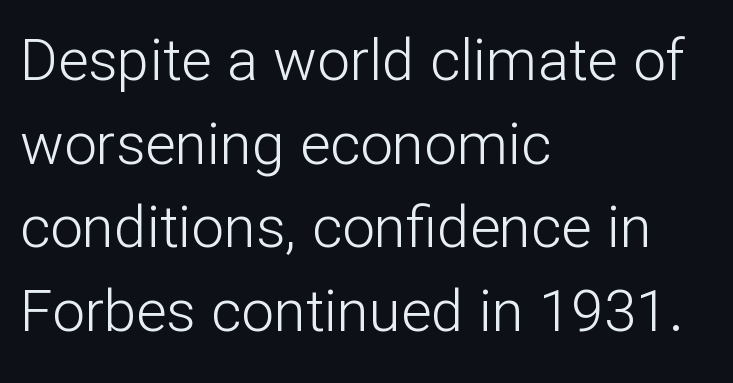
Q: Is the text bold? A: No.
Q: Is the text italic (slanted)? A: No, it is upright.
Q: Is the typeface a serif or a sans-serif typeface? A: Sans-serif.
Q: Is the text underlined? A: No.
Q: How is the paragraph aligned? A: Left-aligned.
Q: Is the spacing between letters normal or unusually wide? A: Normal.
Q: Is the spacing between lines tight, normal or loose? A: Normal.
Q: Width (condensed, normal, or wide)? A: Normal.
Q: Stroke contrast? A: Low.
Q: x-height? A: Medium.
Q: Monospaced? A: No.
